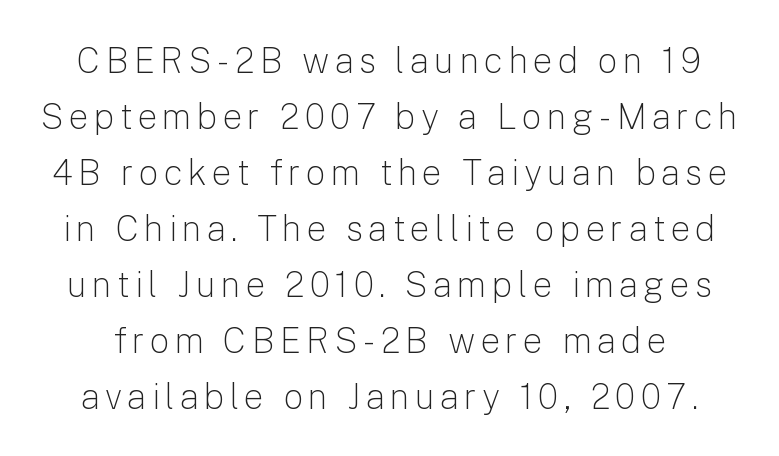
The image shows 35 px light sans-serif type, upright; set normal line spacing (1.6x), not underlined; low stroke contrast and a medium x-height.
